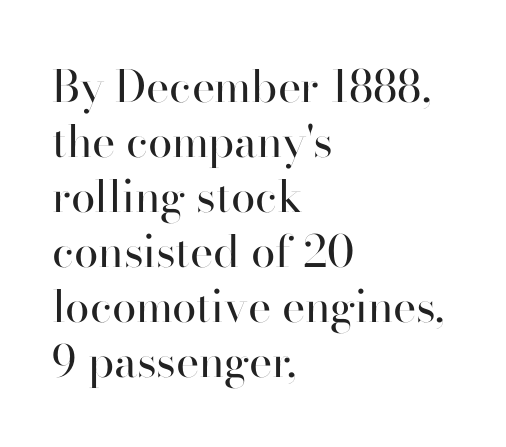
The image shows 44 px regular-weight sans-serif type, upright; set left-aligned, normal line spacing (1.25x), normal letter spacing, not underlined; high stroke contrast and a small x-height.
